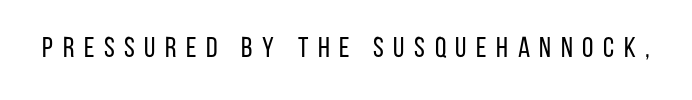
The image shows 29 px regular-weight, condensed sans-serif type, upright; set unusually wide letter spacing (+0.33 em), not underlined; low stroke contrast and a large x-height.
